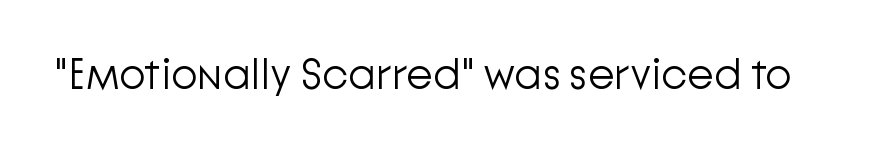
Q: Is the text bold? A: No.
Q: Is the text italic (slanted)? A: No, it is upright.
Q: Is the typeface a serif or a sans-serif typeface? A: Sans-serif.
Q: Is the text underlined? A: No.
Q: Is the spacing between letters normal or unusually wide? A: Normal.
Q: Width (condensed, normal, or wide)? A: Normal.
Q: Stroke contrast? A: Low.
Q: x-height? A: Medium.
Q: Monospaced? A: No.
